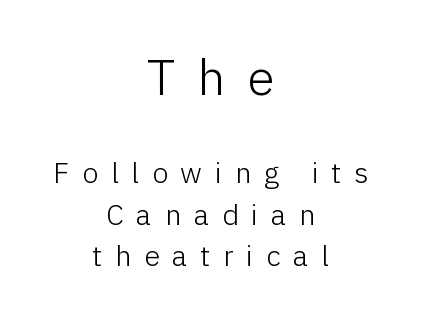
The image shows 50 px light sans-serif type, upright; set centered, normal line spacing (1.43x), unusually wide letter spacing (+0.44 em), not underlined; the first (top) block is 1.72x larger; low stroke contrast and a medium x-height.
